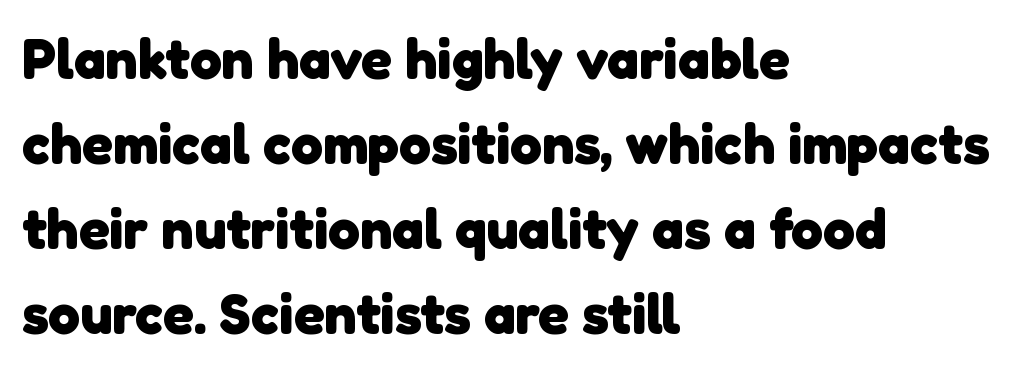
{"serif": "no", "bold": "yes", "weight": "heavy", "width": "normal", "stroke_contrast": "low", "x_height": "medium", "monospaced": "no", "underline": "no", "align": "left", "line_spacing": "normal", "line_spacing_ratio": 1.49, "letter_spacing": "normal", "letter_spacing_em": 0.0, "glyph_px": 57}
